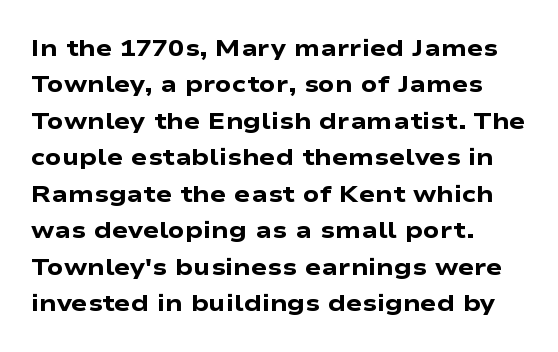
The image shows 24 px bold type, upright; set left-aligned, normal line spacing (1.52x), normal letter spacing, not underlined.
